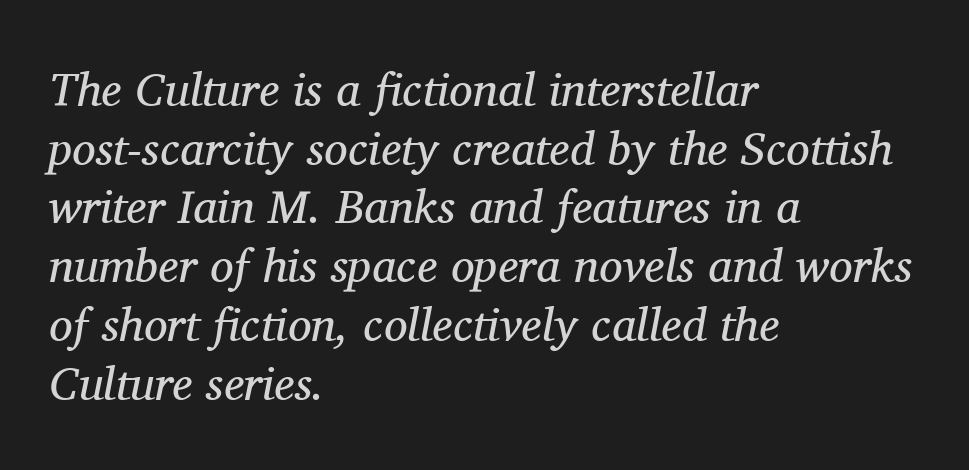
{"serif": "yes", "italic": "yes", "lean": "right", "slant_degrees": 11, "bold": "no", "weight": "regular", "width": "normal", "stroke_contrast": "medium", "x_height": "medium", "monospaced": "no", "underline": "no", "align": "left", "line_spacing": "normal", "line_spacing_ratio": 1.25, "letter_spacing": "normal", "letter_spacing_em": 0.0, "glyph_px": 47}
